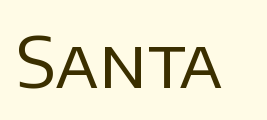
The image shows 69 px regular-weight sans-serif type, upright; set normal letter spacing, not underlined; low stroke contrast and a large x-height.
